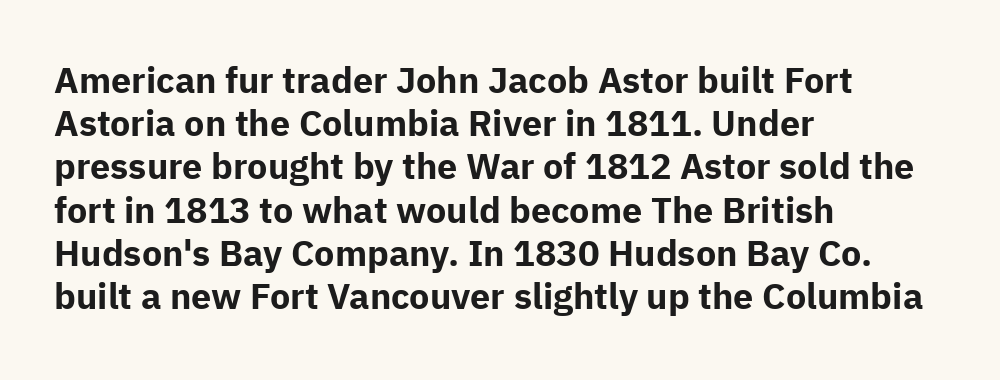
A sans-serif font was chosen for this passage. On the weight axis this lands at bold, roughly 700. Left-aligned paragraph, ragged on the right. Nope, not italic — everything's standing straight.
